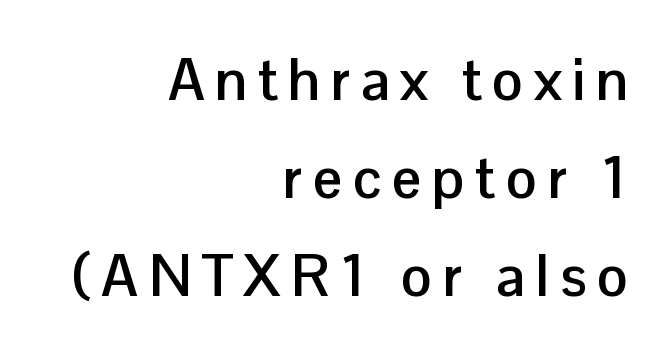
The image shows 58 px semibold sans-serif type, upright; set right-aligned, normal line spacing (1.69x), not underlined; low stroke contrast and a medium x-height.
